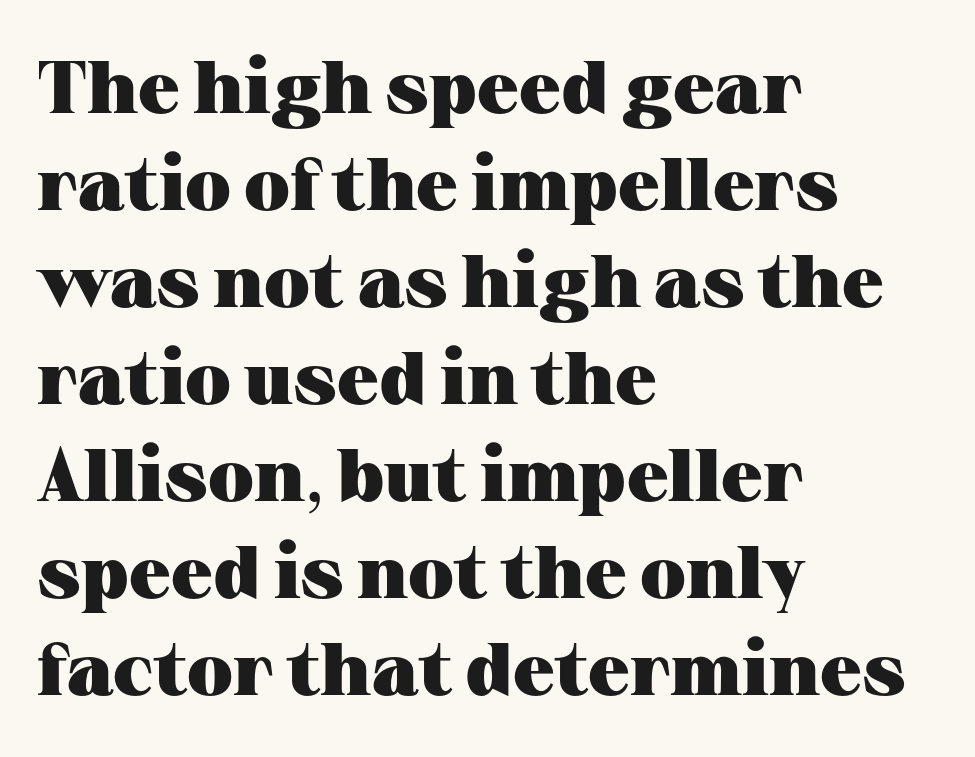
The image shows 74 px heavy, wide serif type, upright; set left-aligned, normal line spacing (1.31x), normal letter spacing, not underlined; medium stroke contrast and a medium x-height.
